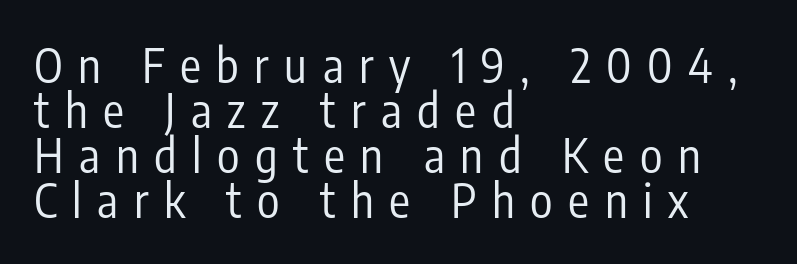
{"serif": "no", "italic": "no", "bold": "no", "weight": "regular", "width": "condensed", "stroke_contrast": "low", "x_height": "medium", "monospaced": "no", "underline": "no", "align": "left", "line_spacing": "tight", "line_spacing_ratio": 0.96, "letter_spacing": "wide", "letter_spacing_em": 0.33, "glyph_px": 47}
